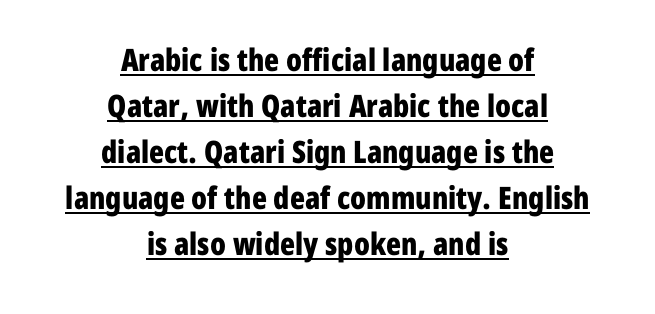
{"serif": "no", "italic": "no", "bold": "yes", "weight": "bold", "width": "condensed", "stroke_contrast": "low", "x_height": "medium", "monospaced": "no", "underline": "yes", "align": "center", "line_spacing": "normal", "line_spacing_ratio": 1.48, "letter_spacing": "normal", "letter_spacing_em": 0.0, "glyph_px": 31}
